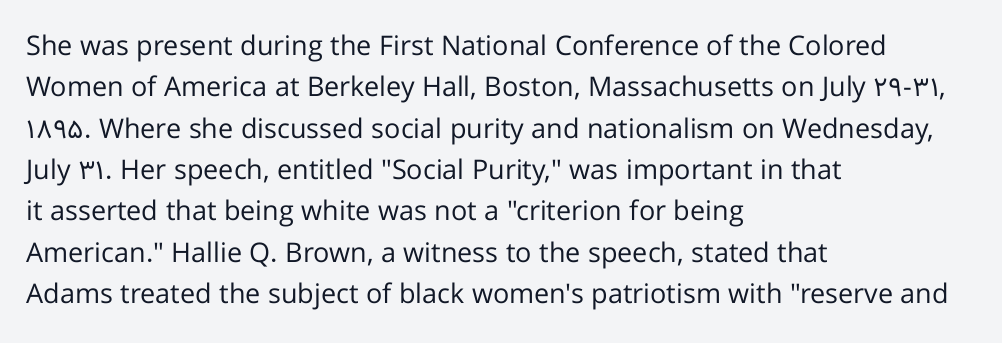
{"italic": "no", "bold": "no", "underline": "no", "align": "left", "line_spacing": "normal", "line_spacing_ratio": 1.53, "letter_spacing": "normal", "letter_spacing_em": 0.0, "glyph_px": 27}
